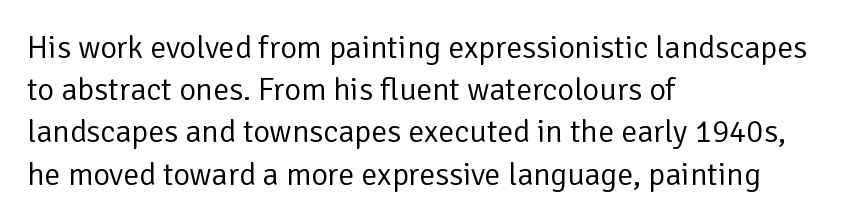
Q: Is the text bold? A: No.
Q: Is the text italic (slanted)? A: No, it is upright.
Q: Is the typeface a serif or a sans-serif typeface? A: Sans-serif.
Q: Is the text underlined? A: No.
Q: How is the paragraph aligned? A: Left-aligned.
Q: Is the spacing between letters normal or unusually wide? A: Normal.
Q: Is the spacing between lines tight, normal or loose? A: Normal.
Q: Width (condensed, normal, or wide)? A: Normal.
Q: Stroke contrast? A: Low.
Q: x-height? A: Medium.
Q: Monospaced? A: No.
